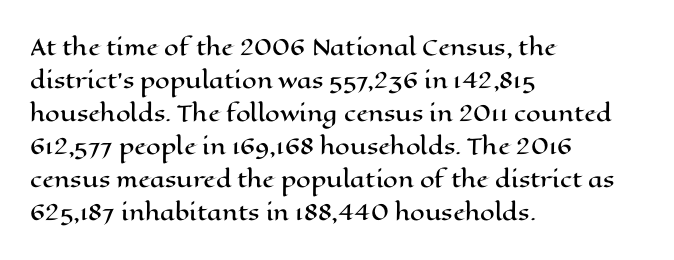
Do the letters lean? They stand straight. You could call the tracking neutral — neither tight nor loose. The passage shown is not underscored anywhere. The ragged edge is on the right, which tells us the setting is flush left. Students, observe: this is what conventionally led text looks like.
